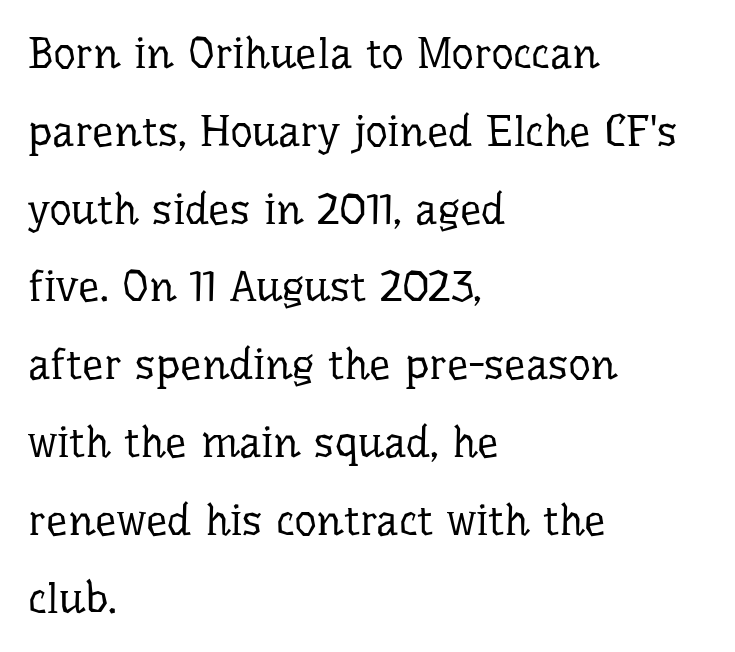
Q: Is the text bold? A: No.
Q: Is the text italic (slanted)? A: No, it is upright.
Q: Is the typeface a serif or a sans-serif typeface? A: Serif.
Q: Is the text underlined? A: No.
Q: How is the paragraph aligned? A: Left-aligned.
Q: Is the spacing between letters normal or unusually wide? A: Normal.
Q: Width (condensed, normal, or wide)? A: Normal.
Q: Stroke contrast? A: Low.
Q: x-height? A: Medium.
Q: Monospaced? A: No.
